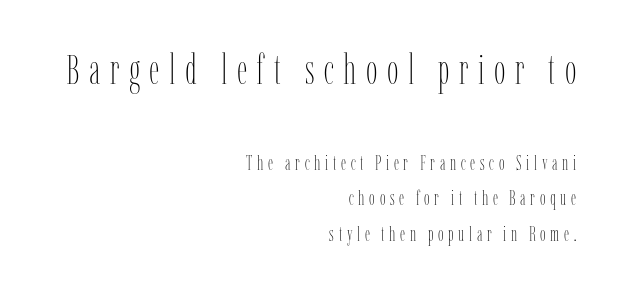
{"italic": "no", "bold": "no", "weight": "thin", "width": "condensed", "stroke_contrast": "low", "x_height": "medium", "monospaced": "no", "underline": "no", "align": "right", "line_spacing_ratio": 1.78, "letter_spacing": "wide", "letter_spacing_em": 0.23, "larger_block": "first", "size_ratio": 2.05, "glyph_px": 41}
